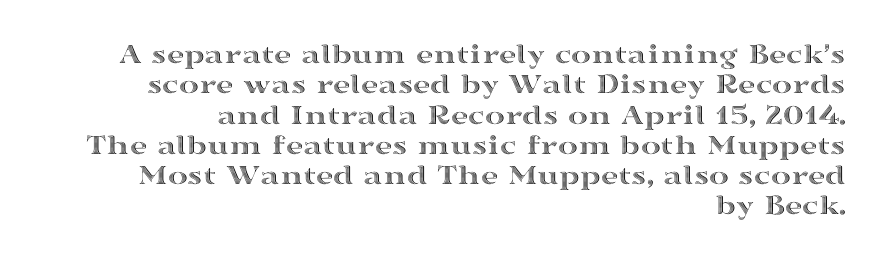
{"italic": "no", "width": "wide", "x_height": "medium", "monospaced": "no", "underline": "no", "align": "right", "line_spacing": "tight", "line_spacing_ratio": 1.01, "letter_spacing": "normal", "letter_spacing_em": 0.0, "glyph_px": 30}
